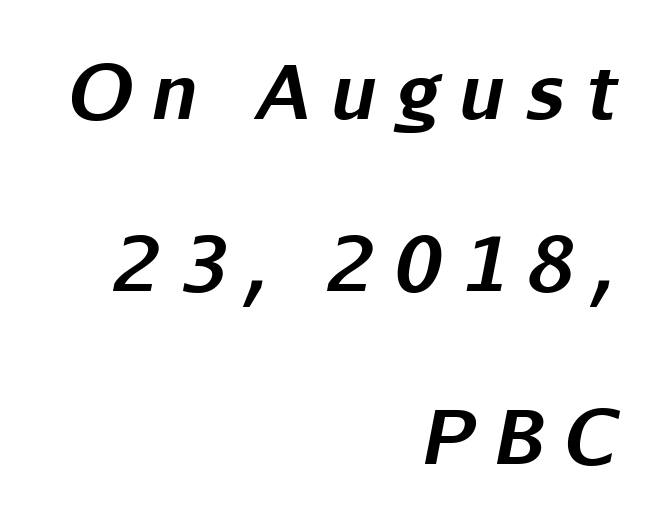
Looking at the ascenders, they clearly lean. In CSS terms this would be text-align: right. The baseline area is clear. The line texture is sparse and dotted thanks to wide tracking. The glyphs have the mass of a bold cut. The rendering uses natural spacing where letterforms have individual widths.
